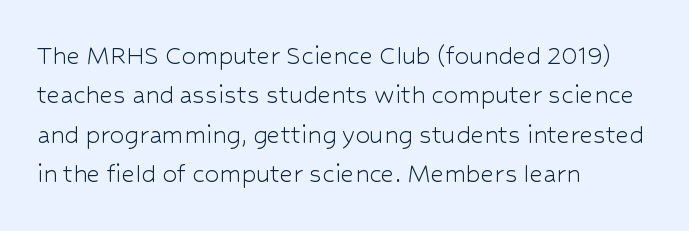
Q: Is the text bold? A: No.
Q: Is the text italic (slanted)? A: No, it is upright.
Q: Is the typeface a serif or a sans-serif typeface? A: Sans-serif.
Q: Is the text underlined? A: No.
Q: How is the paragraph aligned? A: Left-aligned.
Q: Is the spacing between letters normal or unusually wide? A: Normal.
Q: Is the spacing between lines tight, normal or loose? A: Normal.
Q: Width (condensed, normal, or wide)? A: Normal.
Q: Stroke contrast? A: Low.
Q: x-height? A: Medium.
Q: Monospaced? A: No.
